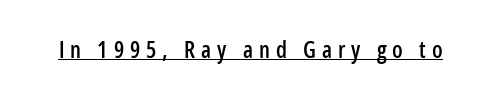
{"italic": "no", "underline": "yes", "letter_spacing": "wide", "letter_spacing_em": 0.26, "glyph_px": 23}
